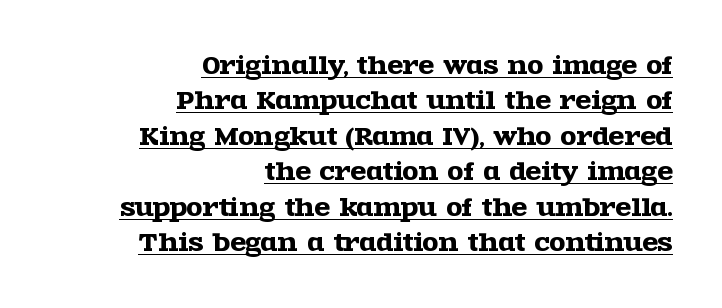
{"italic": "no", "underline": "yes", "align": "right", "line_spacing": "normal", "line_spacing_ratio": 1.54, "letter_spacing": "normal", "letter_spacing_em": 0.0, "glyph_px": 23}
